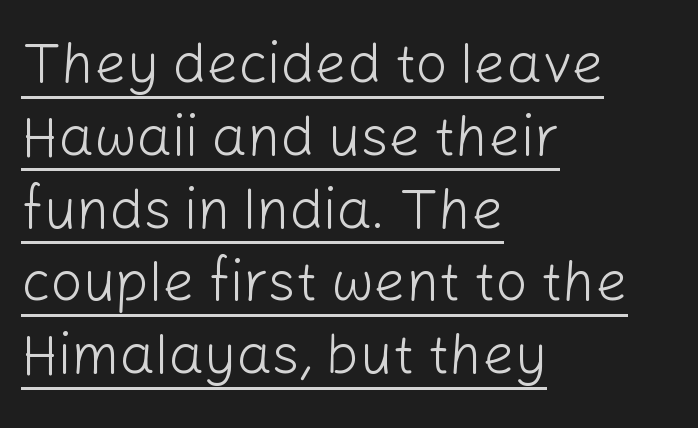
{"serif": "no", "italic": "no", "bold": "no", "weight": "light", "width": "normal", "stroke_contrast": "low", "x_height": "medium", "monospaced": "no", "underline": "yes", "align": "left", "line_spacing": "normal", "line_spacing_ratio": 1.3, "letter_spacing": "normal", "letter_spacing_em": 0.0, "glyph_px": 56}
